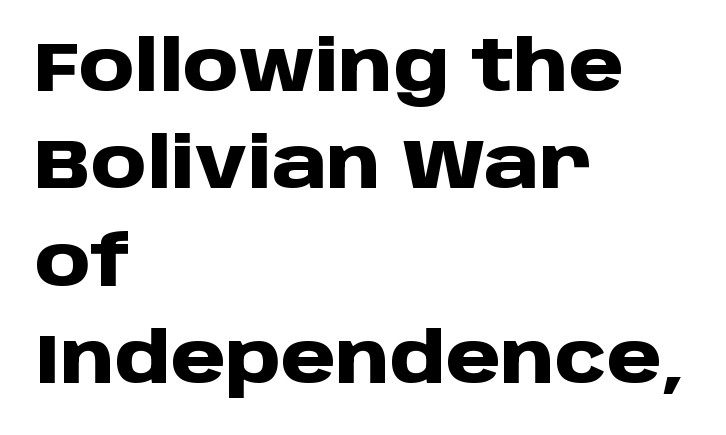
The image shows 70 px heavy sans-serif type, upright; set left-aligned, normal line spacing (1.39x), normal letter spacing, not underlined; low stroke contrast and a large x-height.
